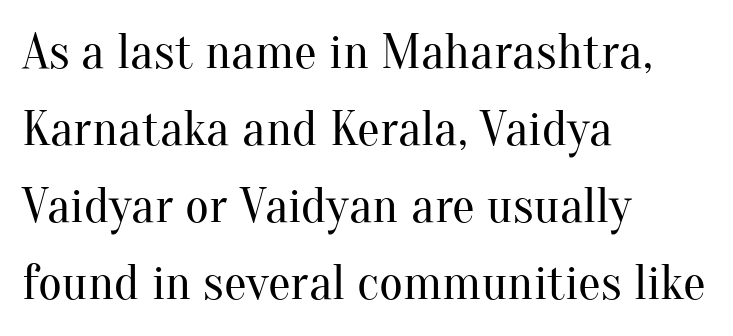
A student would call this left alignment; a typographer would say flush left, rag right. A typesetter would call this proportional, since set widths differ per character. The face used here is rendered with its standard letterfit. Has an underline been added? It has not. Baseline-to-baseline distance is the conventional proportion of letter height.
